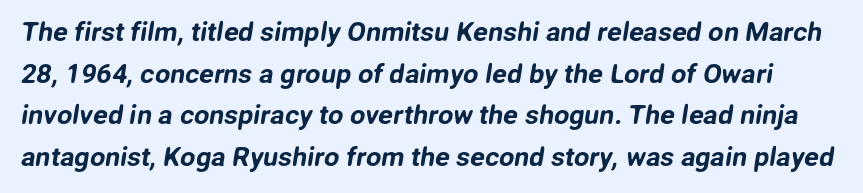
Each row of text sits above clean, open space. Caption: standard tracking, unaltered. What's the leading like? Ordinary, nothing unusual.
